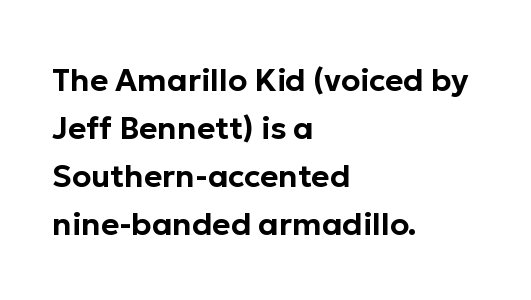
Posture: vertical. Check where the strokes stop: nothing finishes them off — pure sans. A typesetter would call this proportional, since set widths differ per character. The letterforms sit shoulder to shoulder at normal distance. In terms of leading, this rendering sits right in the middle. Underlining? Definitely not there.
